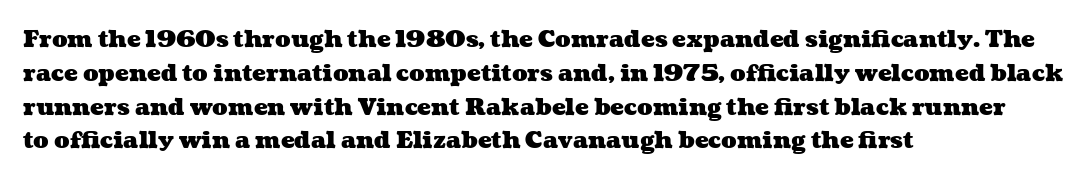
The block of text has a typical density, with ordinary space between rows. Words appear dense and cohesive because spacing is normal. A classic flush-left, rag-right setting is used for this passage. Summary of weight: heavy, a full bold. The string is rendered with underlining switched off.
